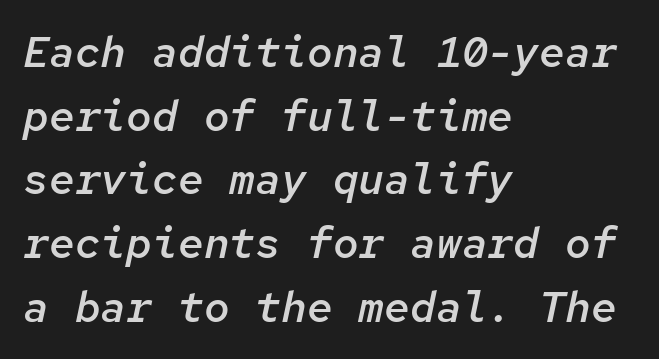
Q: Is the text bold? A: Semi-bold.
Q: Is the text italic (slanted)? A: Yes, it leans right by about 12 degrees.
Q: Is the text underlined? A: No.
Q: How is the paragraph aligned? A: Left-aligned.
Q: Is the spacing between letters normal or unusually wide? A: Normal.
Q: Is the spacing between lines tight, normal or loose? A: Normal.
Q: Width (condensed, normal, or wide)? A: Normal.
Q: Stroke contrast? A: Low.
Q: x-height? A: Medium.
Q: Monospaced? A: Yes.
